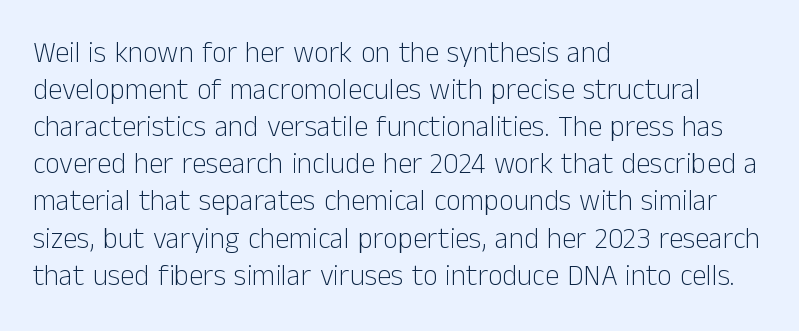
Q: Is the text bold? A: No.
Q: Is the text italic (slanted)? A: No, it is upright.
Q: Is the typeface a serif or a sans-serif typeface? A: Sans-serif.
Q: Is the text underlined? A: No.
Q: How is the paragraph aligned? A: Left-aligned.
Q: Is the spacing between letters normal or unusually wide? A: Normal.
Q: Is the spacing between lines tight, normal or loose? A: Normal.
Q: Width (condensed, normal, or wide)? A: Normal.
Q: Stroke contrast? A: Low.
Q: x-height? A: Medium.
Q: Monospaced? A: No.
